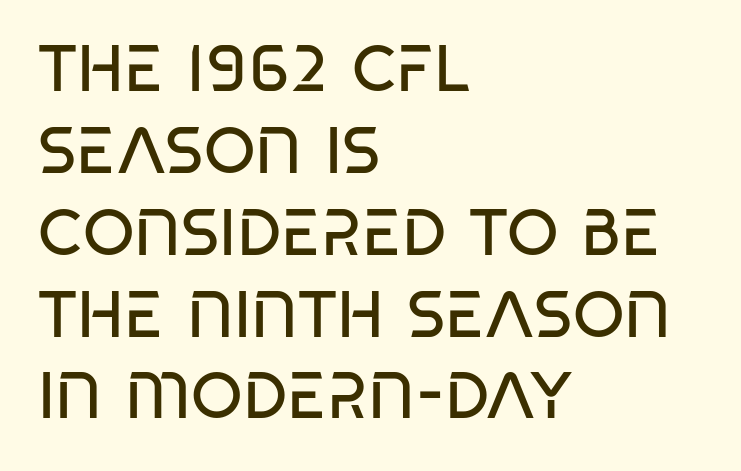
Q: Is the text bold? A: No.
Q: Is the text italic (slanted)? A: No, it is upright.
Q: Is the typeface a serif or a sans-serif typeface? A: Sans-serif.
Q: Is the text underlined? A: No.
Q: How is the paragraph aligned? A: Left-aligned.
Q: Is the spacing between letters normal or unusually wide? A: Normal.
Q: Width (condensed, normal, or wide)? A: Condensed.
Q: Stroke contrast? A: Low.
Q: x-height? A: Large.
Q: Monospaced? A: No.
